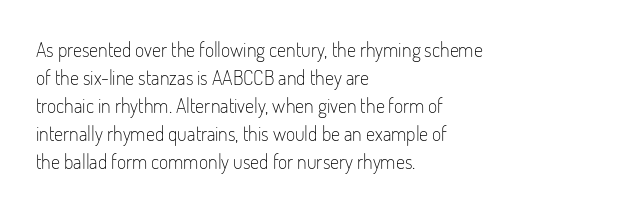
Q: Is the text bold? A: No.
Q: Is the text italic (slanted)? A: No, it is upright.
Q: Is the text underlined? A: No.
Q: How is the paragraph aligned? A: Left-aligned.
Q: Is the spacing between letters normal or unusually wide? A: Normal.
Q: Is the spacing between lines tight, normal or loose? A: Normal.
